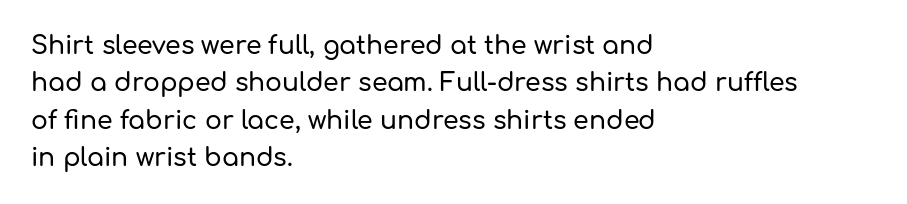
The image shows 25 px text type, upright; set left-aligned, normal line spacing (1.5x), normal letter spacing, not underlined.
